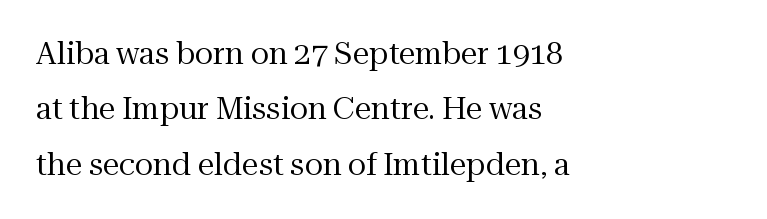
Every character sits straight up, as roman type does. Is the stroke heavy? The answer is a plain regular-or-lighter. Examine the stroke ends and you'll spot serifs. Where is the straight margin? On the left. Default kerning and tracking; the words read as compact shapes.
